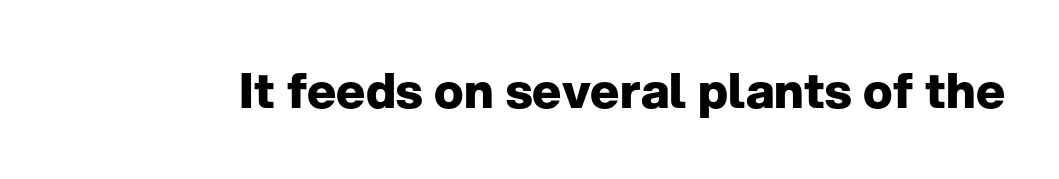
Think of a printed novel: that variable character pitch is what you see here. Has an underline been added? It has not. These lines keep a tight, regular rhythm from letter to letter. In terms of weight, the rendering is a true, heavy bold. Posture: vertical.
